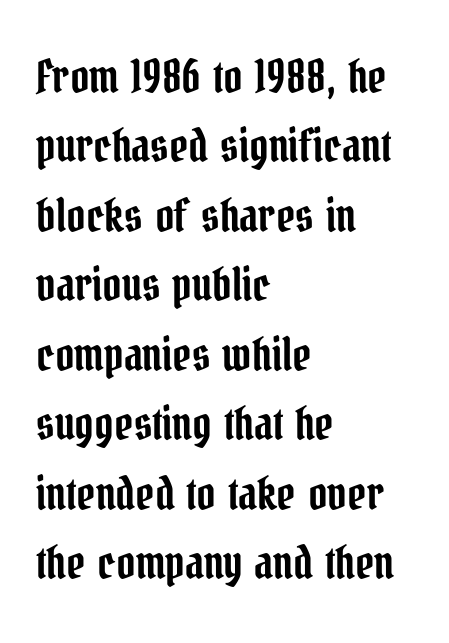
The typesetter chose a ragged-right arrangement here. A typesetter would call this zero additional tracking. Posture: upright roman. Is there much room between lines? A standard amount, neither cramped nor airy. Anything drawn beneath the words? Only blank space.
